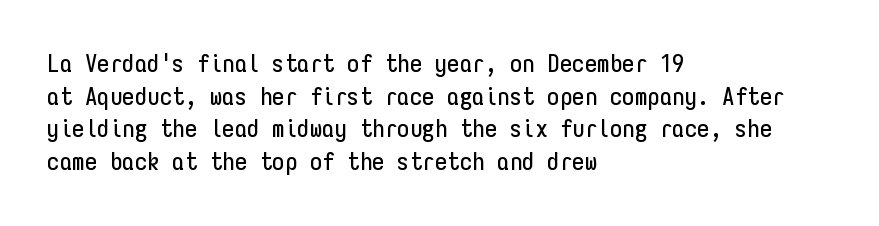
Q: Is the text italic (slanted)? A: No, it is upright.
Q: Is the text underlined? A: No.
Q: How is the paragraph aligned? A: Left-aligned.
Q: Is the spacing between letters normal or unusually wide? A: Normal.
Q: Is the spacing between lines tight, normal or loose? A: Normal.
